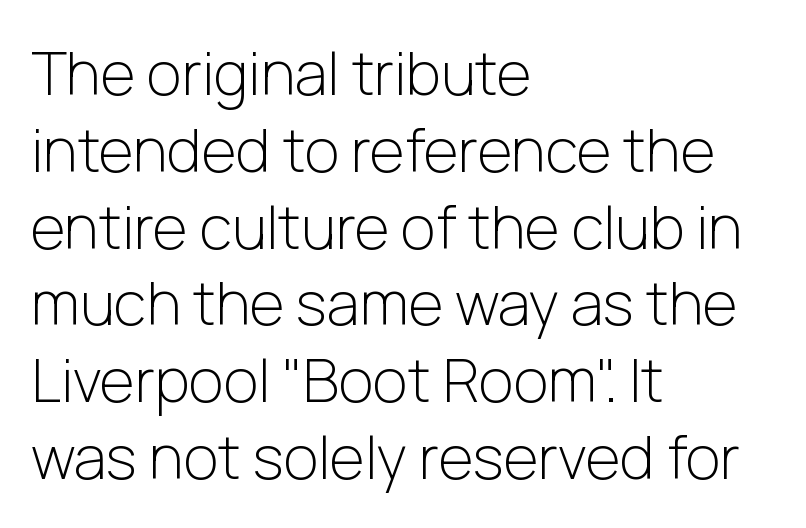
Heft: none added — not bold. Does the lettering tilt? It doesn't — this is upright. A sans-serif font was chosen for this passage. Varying glyph widths throughout — classic text-font behaviour.
